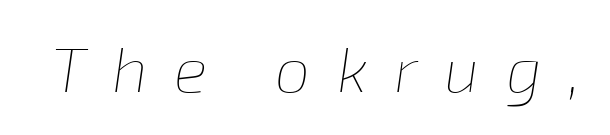
Compared with typical body copy, the letter spacing here is much looser. The passage shown is typed in a proportional face where columns would drift. Rendered with sloped, italic letterforms. The typesetting does not lean heavy: it is not bold.
